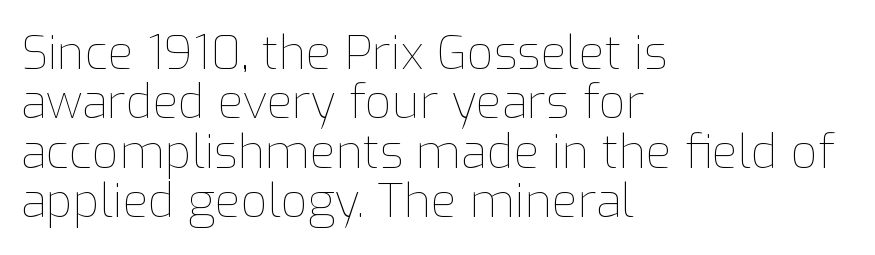
Q: Is the text bold? A: No.
Q: Is the text italic (slanted)? A: No, it is upright.
Q: Is the text underlined? A: No.
Q: How is the paragraph aligned? A: Left-aligned.
Q: Is the spacing between letters normal or unusually wide? A: Normal.
Q: Is the spacing between lines tight, normal or loose? A: Tight.
Q: Width (condensed, normal, or wide)? A: Normal.
Q: Stroke contrast? A: Low.
Q: x-height? A: Medium.
Q: Monospaced? A: No.
